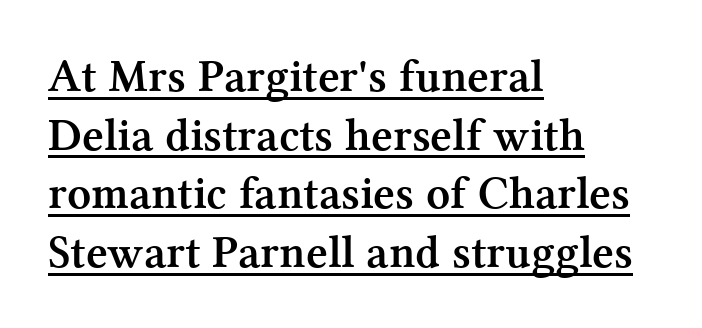
Q: Is the text bold? A: Yes.
Q: Is the text italic (slanted)? A: No, it is upright.
Q: Is the typeface a serif or a sans-serif typeface? A: Serif.
Q: Is the text underlined? A: Yes.
Q: How is the paragraph aligned? A: Left-aligned.
Q: Is the spacing between letters normal or unusually wide? A: Normal.
Q: Is the spacing between lines tight, normal or loose? A: Normal.
Q: Width (condensed, normal, or wide)? A: Normal.
Q: Stroke contrast? A: Medium.
Q: x-height? A: Medium.
Q: Monospaced? A: No.
